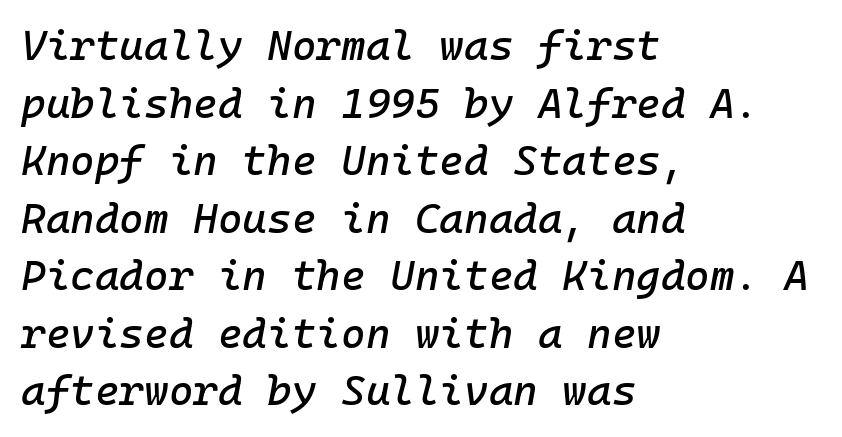
{"italic": "yes", "lean": "right", "slant_degrees": 10, "width": "normal", "stroke_contrast": "low", "x_height": "medium", "underline": "no", "align": "left", "line_spacing": "normal", "line_spacing_ratio": 1.37, "letter_spacing": "normal", "letter_spacing_em": 0.0, "glyph_px": 42}
